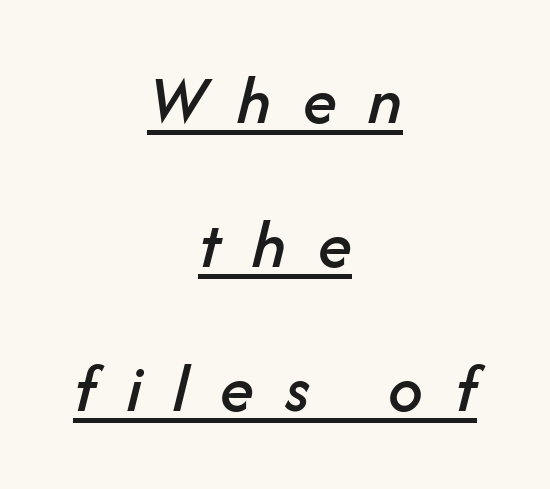
Q: Is the text italic (slanted)? A: Yes, it leans right by about 14 degrees.
Q: Is the text underlined? A: Yes.
Q: How is the paragraph aligned? A: Centered.
Q: Is the spacing between letters normal or unusually wide? A: Unusually wide.
Q: Is the spacing between lines tight, normal or loose? A: Loose.
Q: Width (condensed, normal, or wide)? A: Normal.
Q: Stroke contrast? A: Low.
Q: x-height? A: Medium.
Q: Monospaced? A: No.
